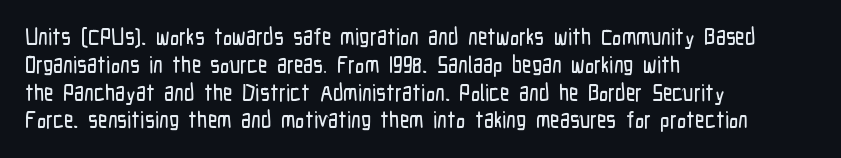
Q: Is the text italic (slanted)? A: No, it is upright.
Q: Is the text underlined? A: No.
Q: How is the paragraph aligned? A: Left-aligned.
Q: Is the spacing between letters normal or unusually wide? A: Normal.
